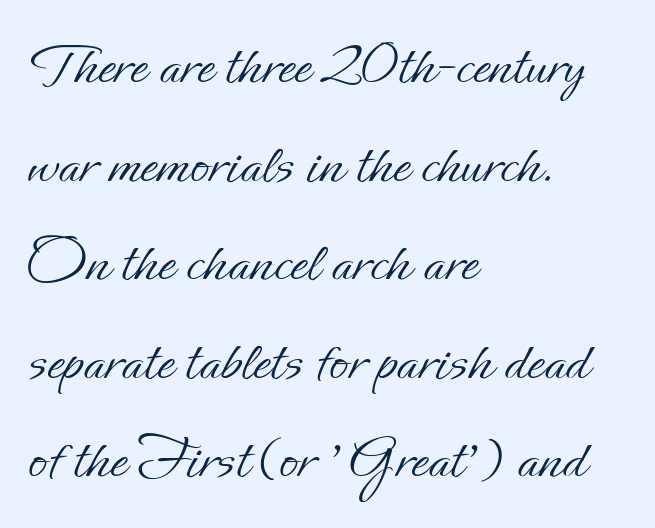
{"bold": "no", "weight": "light", "width": "normal", "stroke_contrast": "low", "x_height": "small", "monospaced": "no", "underline": "no", "align": "left", "line_spacing": "normal", "line_spacing_ratio": 1.59, "letter_spacing": "normal", "letter_spacing_em": 0.0, "glyph_px": 62}
